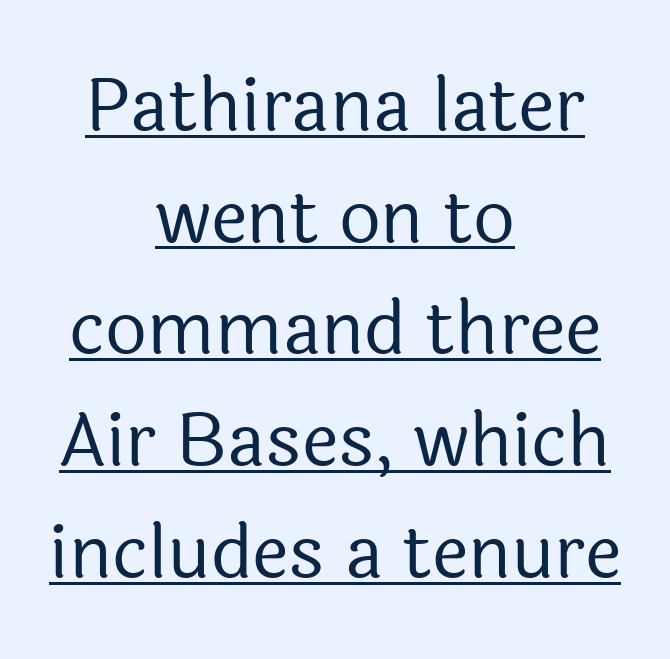
{"serif": "no", "italic": "no", "bold": "no", "weight": "regular", "width": "normal", "x_height": "medium", "monospaced": "no", "underline": "yes", "align": "center", "line_spacing": "normal", "line_spacing_ratio": 1.53, "letter_spacing": "normal", "letter_spacing_em": 0.0, "glyph_px": 73}
